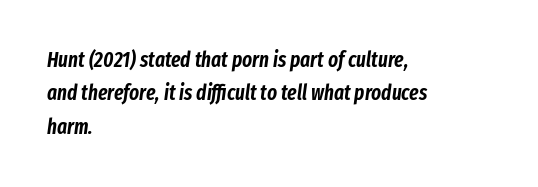
{"italic": "yes", "lean": "right", "slant_degrees": 8, "underline": "no", "align": "left", "line_spacing": "normal", "line_spacing_ratio": 1.59, "letter_spacing": "normal", "letter_spacing_em": 0.0, "glyph_px": 21}
